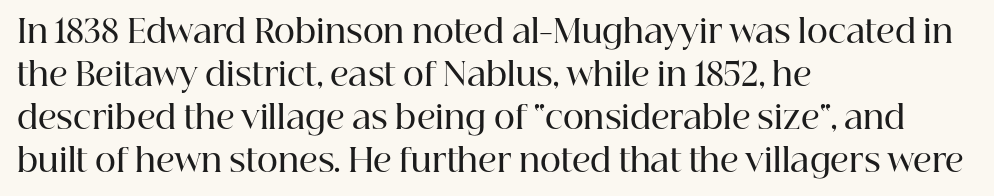
Honestly, there is no underline to notice here at all. The letters advance in unequal steps, a hallmark of proportional type. This rendering uses left alignment, leaving the right contour irregular. You can tell it's not italic because the verticals are truly vertical. This is moderately heavy type, rendered in semibold. The passage shown is typeset with a serif family.
